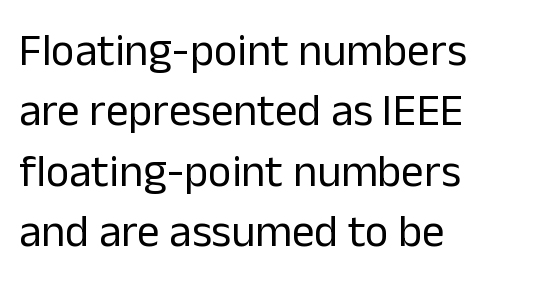
Q: Is the text bold? A: No.
Q: Is the text italic (slanted)? A: No, it is upright.
Q: Is the typeface a serif or a sans-serif typeface? A: Sans-serif.
Q: Is the text underlined? A: No.
Q: How is the paragraph aligned? A: Left-aligned.
Q: Is the spacing between letters normal or unusually wide? A: Normal.
Q: Is the spacing between lines tight, normal or loose? A: Normal.
Q: Width (condensed, normal, or wide)? A: Normal.
Q: Stroke contrast? A: Low.
Q: x-height? A: Medium.
Q: Monospaced? A: No.
